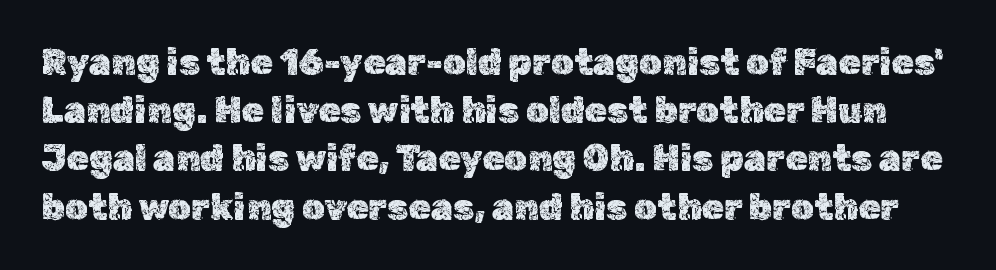
{"italic": "no", "width": "normal", "x_height": "medium", "monospaced": "no", "underline": "no", "line_spacing": "normal", "line_spacing_ratio": 1.34, "letter_spacing": "normal", "letter_spacing_em": 0.0, "glyph_px": 36}
